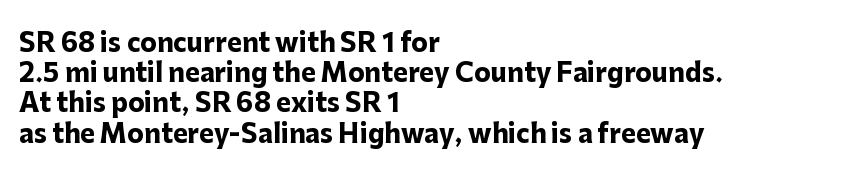
{"italic": "no", "bold": "yes", "underline": "no", "align": "left", "line_spacing_ratio": 1.21, "letter_spacing": "normal", "letter_spacing_em": 0.0, "glyph_px": 25}
